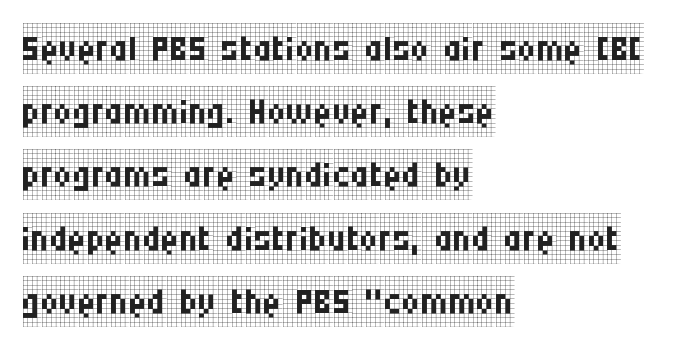
{"serif": "yes", "italic": "no", "bold": "no", "weight": "regular", "width": "condensed", "stroke_contrast": "low", "x_height": "large", "monospaced": "no", "underline": "no", "align": "left", "line_spacing_ratio": 1.24, "letter_spacing": "normal", "letter_spacing_em": 0.0, "glyph_px": 51}
